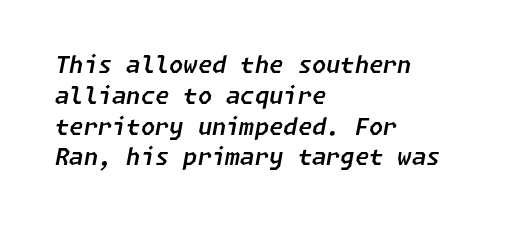
The image shows 23 px text type, italic (leaning right); set left-aligned, normal line spacing (1.34x), normal letter spacing, not underlined.
